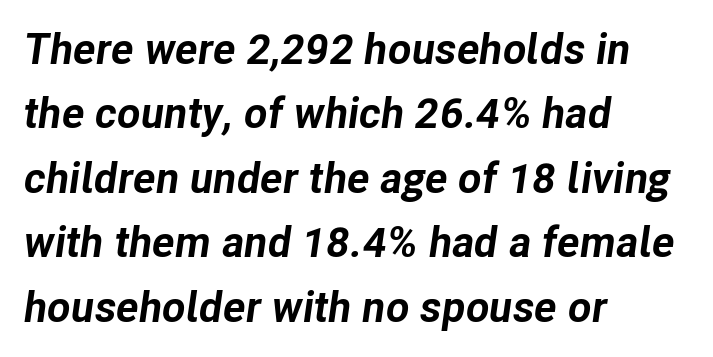
{"italic": "yes", "lean": "right", "slant_degrees": 8, "bold": "yes", "weight": "bold", "width": "normal", "stroke_contrast": "low", "x_height": "medium", "monospaced": "no", "underline": "no", "align": "left", "line_spacing": "normal", "line_spacing_ratio": 1.5, "letter_spacing": "normal", "letter_spacing_em": 0.0, "glyph_px": 43}
